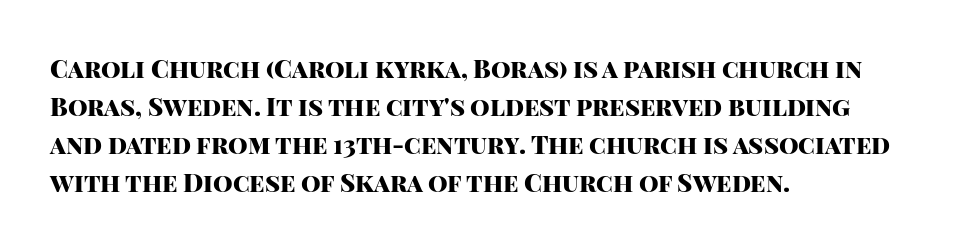
Q: Is the text bold? A: Yes.
Q: Is the text italic (slanted)? A: No, it is upright.
Q: Is the text underlined? A: No.
Q: How is the paragraph aligned? A: Left-aligned.
Q: Is the spacing between letters normal or unusually wide? A: Normal.
Q: Is the spacing between lines tight, normal or loose? A: Normal.
